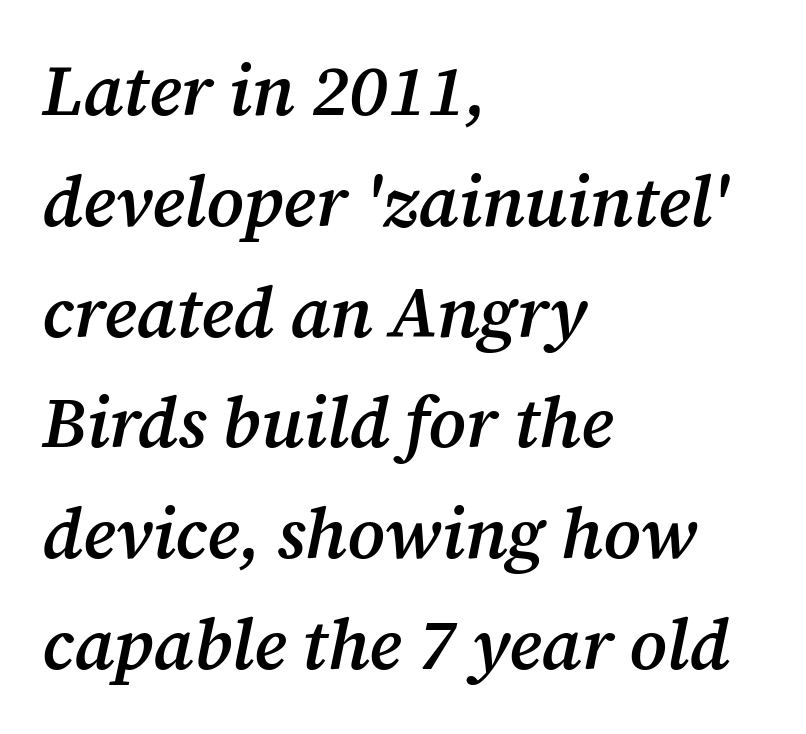
Does the copy run flush right? No — it runs flush left. Characters follow at the spacing the type designer built in. Just letters on the line, the space beneath them empty. Each letter keeps its own natural width here, so spacing adapts to shape. Typesetter's note: demi weight, one step under bold. One glance says typical: line gaps are just what's usual.
